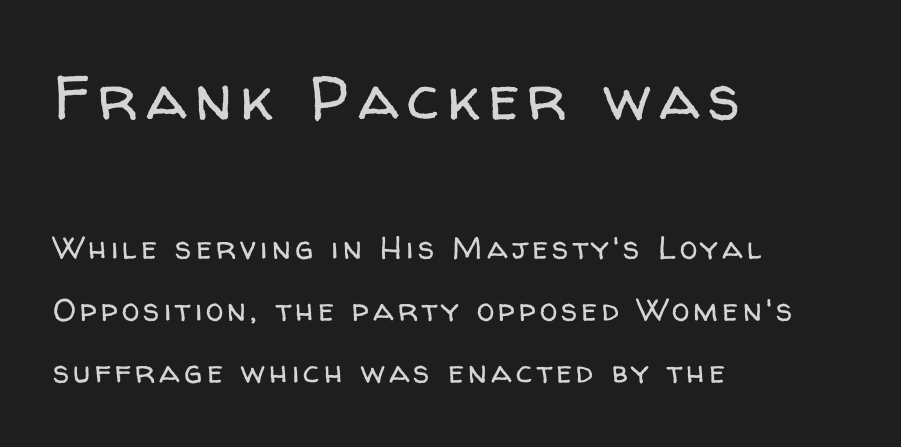
Q: Is the text bold? A: No.
Q: Is the text italic (slanted)? A: No, it is upright.
Q: Is the typeface a serif or a sans-serif typeface? A: Sans-serif.
Q: Is the text underlined? A: No.
Q: How is the paragraph aligned? A: Left-aligned.
Q: Is the spacing between lines tight, normal or loose? A: Loose.
Q: Which block of text is set in a larger size, the first (top) or the second (bottom)? A: The first (top) one.
Q: Width (condensed, normal, or wide)? A: Normal.
Q: Stroke contrast? A: Low.
Q: x-height? A: Medium.
Q: Monospaced? A: No.
